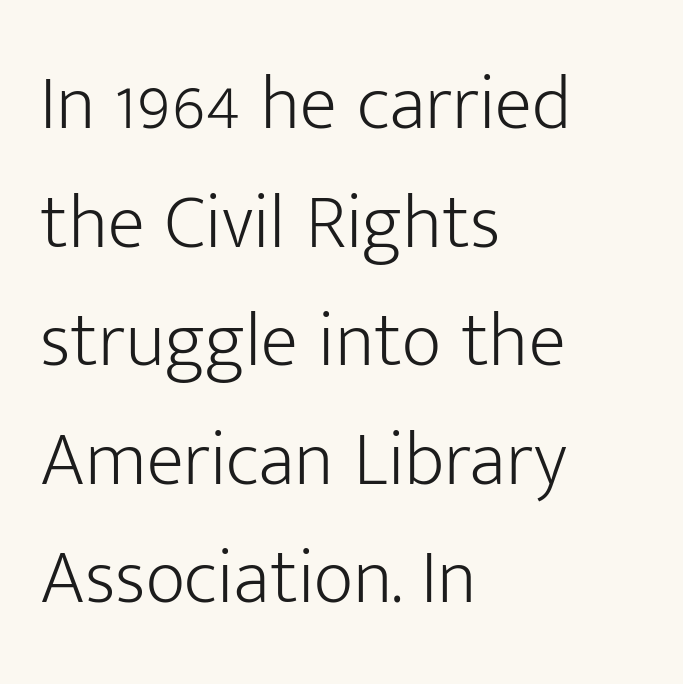
{"serif": "no", "italic": "no", "bold": "no", "weight": "light", "width": "normal", "stroke_contrast": "low", "x_height": "medium", "monospaced": "no", "underline": "no", "align": "left", "line_spacing": "normal", "line_spacing_ratio": 1.54, "letter_spacing": "normal", "letter_spacing_em": 0.0, "glyph_px": 77}
